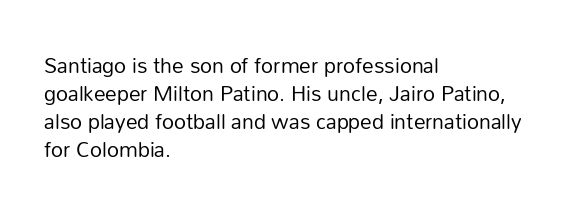
The paragraph has a hard left edge and a soft right edge. Rows of type keep a routine distance in the vertical direction. The letters sit at their default tracking, neither squeezed nor spread. Posture: vertical.
